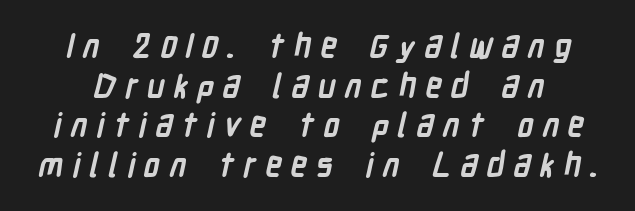
Q: Is the text bold? A: Yes.
Q: Is the typeface a serif or a sans-serif typeface? A: Sans-serif.
Q: Is the text underlined? A: No.
Q: Is the spacing between letters normal or unusually wide? A: Unusually wide.
Q: Width (condensed, normal, or wide)? A: Condensed.
Q: Stroke contrast? A: Low.
Q: x-height? A: Medium.
Q: Monospaced? A: No.
